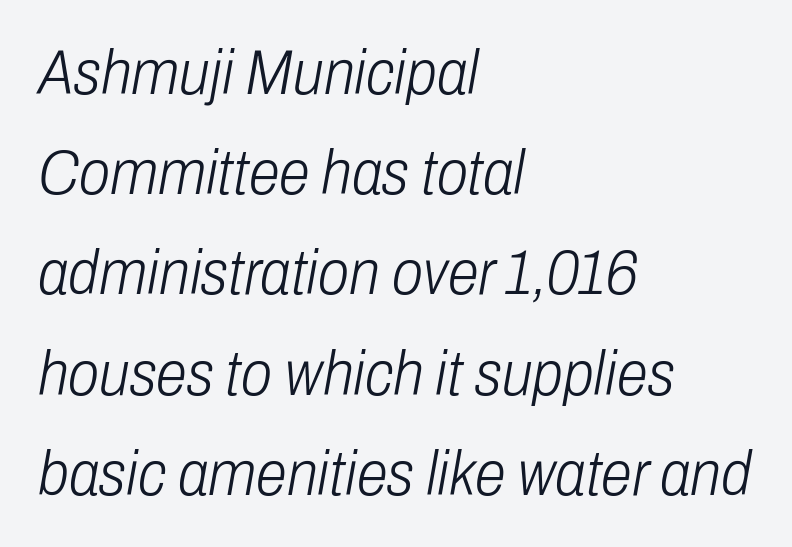
This rendering features lettering with no underline. This is not heavy type; no bold has been used. Honestly, the letter spacing is just normal — you wouldn't notice it. Quick note: interline space is typical.
